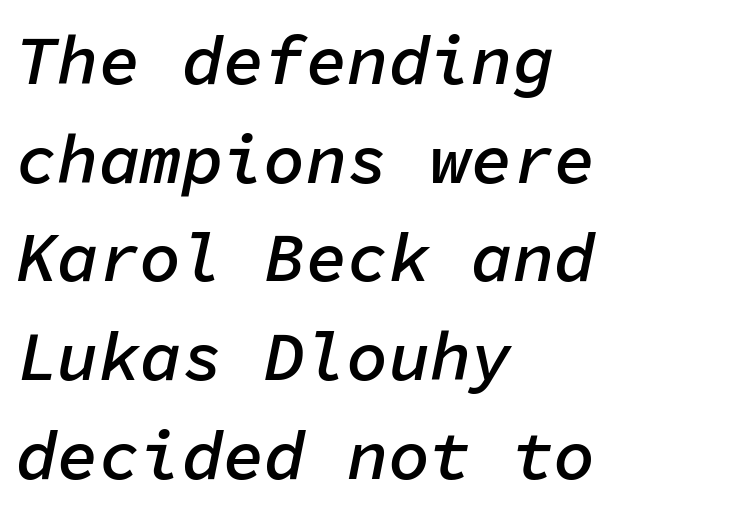
Q: Is the text bold? A: Semi-bold.
Q: Is the text italic (slanted)? A: Yes, it leans right by about 11 degrees.
Q: Is the text underlined? A: No.
Q: How is the paragraph aligned? A: Left-aligned.
Q: Is the spacing between letters normal or unusually wide? A: Normal.
Q: Is the spacing between lines tight, normal or loose? A: Normal.
Q: Width (condensed, normal, or wide)? A: Normal.
Q: Stroke contrast? A: Low.
Q: x-height? A: Medium.
Q: Monospaced? A: Yes.
